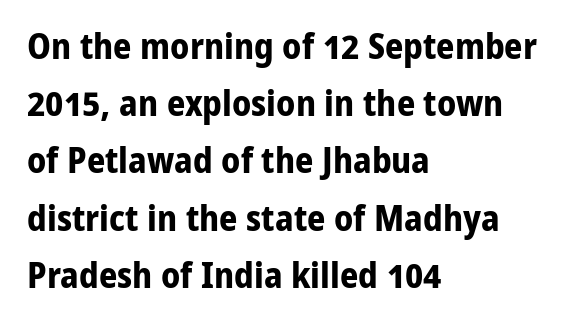
The image shows 36 px bold sans-serif type, upright; set left-aligned, normal line spacing (1.59x), normal letter spacing, not underlined; low stroke contrast and a medium x-height.
